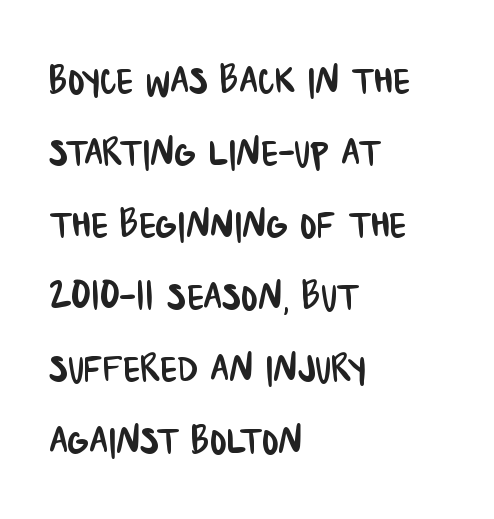
The letters sit at their default tracking, neither squeezed nor spread. This sample has the flowing, uneven cadence of proportional lettering. This sample is left-justified, so line endings fall wherever the words run out. The glyphs are unaccompanied by any horizontal stroke below them. The rendering shows plain stroke endings on the letterforms — a sans-serif design.
